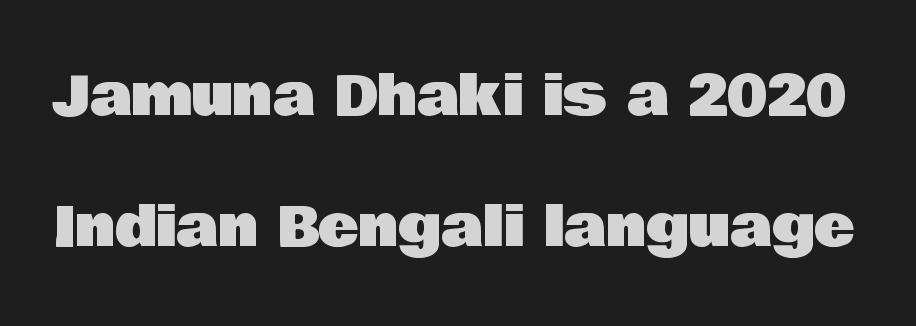
{"serif": "no", "italic": "no", "width": "normal", "stroke_contrast": "low", "x_height": "large", "monospaced": "no", "underline": "no", "line_spacing": "loose", "line_spacing_ratio": 2.39, "letter_spacing": "normal", "letter_spacing_em": 0.0, "glyph_px": 55}
